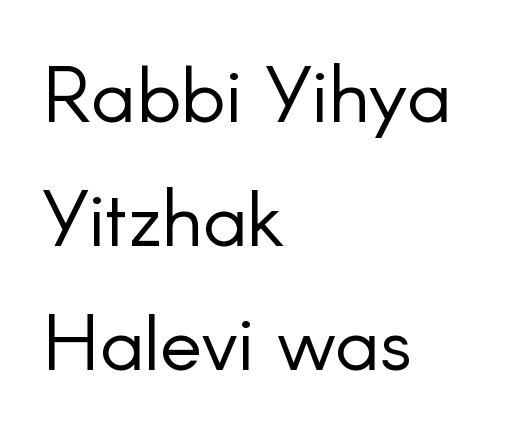
{"serif": "no", "italic": "no", "bold": "no", "weight": "light", "width": "normal", "stroke_contrast": "low", "x_height": "small", "monospaced": "no", "underline": "no", "align": "left", "line_spacing": "normal", "line_spacing_ratio": 1.57, "letter_spacing": "normal", "letter_spacing_em": 0.0, "glyph_px": 79}
